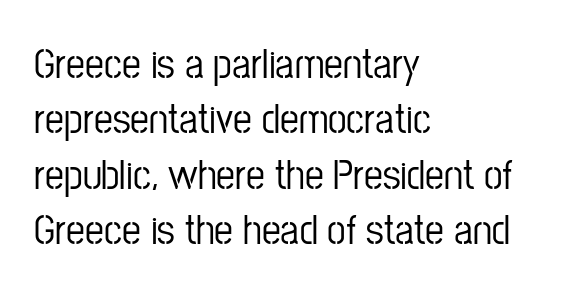
Clear beneath every line of the passage. Upright lettering throughout. Students, observe: this is what conventionally led text looks like. Left-aligned paragraph, ragged on the right. A typesetter would call this proportional, since set widths differ per character.
